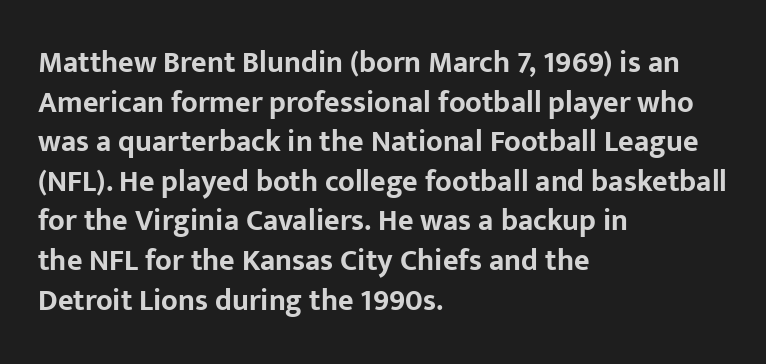
{"serif": "no", "italic": "no", "bold": "yes", "weight": "bold", "width": "normal", "stroke_contrast": "low", "x_height": "medium", "monospaced": "no", "underline": "no", "align": "left", "line_spacing": "normal", "line_spacing_ratio": 1.32, "letter_spacing": "normal", "letter_spacing_em": 0.0, "glyph_px": 30}
